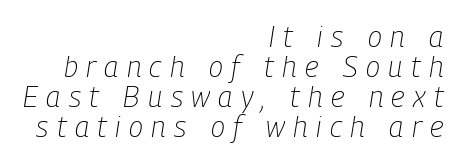
Q: Is the text bold? A: No.
Q: Is the text italic (slanted)? A: Yes, it leans right by about 9 degrees.
Q: Is the text underlined? A: No.
Q: How is the paragraph aligned? A: Right-aligned.
Q: Is the spacing between letters normal or unusually wide? A: Unusually wide.
Q: Is the spacing between lines tight, normal or loose? A: Tight.
Q: Width (condensed, normal, or wide)? A: Condensed.
Q: Stroke contrast? A: Low.
Q: x-height? A: Medium.
Q: Monospaced? A: No.
